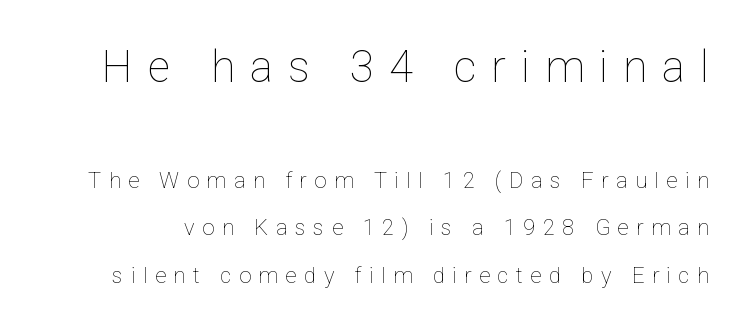
{"italic": "no", "bold": "no", "weight": "thin", "width": "normal", "stroke_contrast": "low", "x_height": "medium", "monospaced": "no", "underline": "no", "line_spacing": "loose", "line_spacing_ratio": 2.14, "letter_spacing": "wide", "letter_spacing_em": 0.34, "larger_block": "first", "size_ratio": 2.0, "glyph_px": 44}
